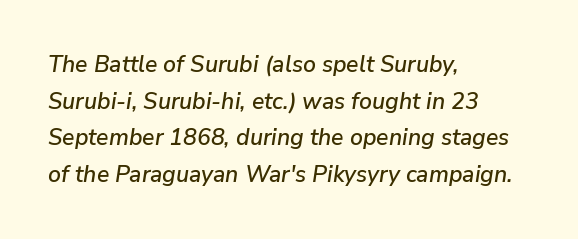
These lines stack with their left ends in a neat column. Rule under the text: the space is simply empty. How would I describe the line gaps? Plain and ordinary. How are the letters spaced? Ordinarily, with no added tracking.
